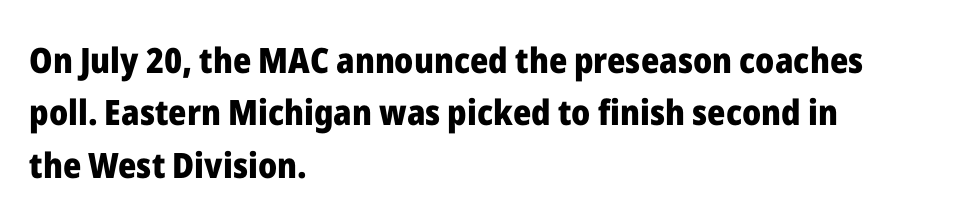
The image shows 35 px heavy sans-serif type, upright; set left-aligned, normal line spacing (1.5x), normal letter spacing, not underlined; low stroke contrast and a medium x-height.
